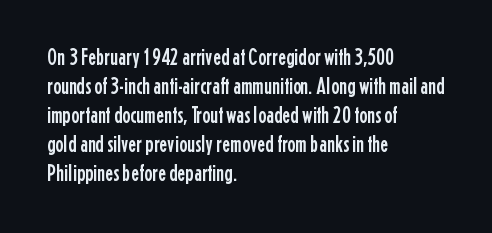
Q: Is the text italic (slanted)? A: No, it is upright.
Q: Is the text underlined? A: No.
Q: How is the paragraph aligned? A: Left-aligned.
Q: Is the spacing between letters normal or unusually wide? A: Normal.
